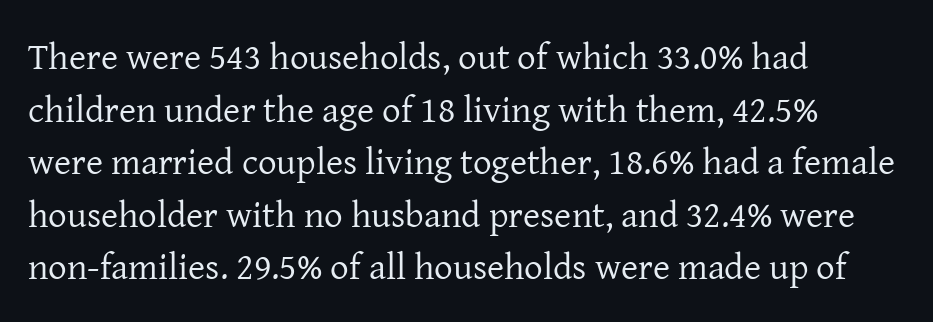
The image shows 37 px regular-weight serif type, upright; set left-aligned, normal line spacing (1.42x), normal letter spacing, not underlined; low stroke contrast and a medium x-height.
